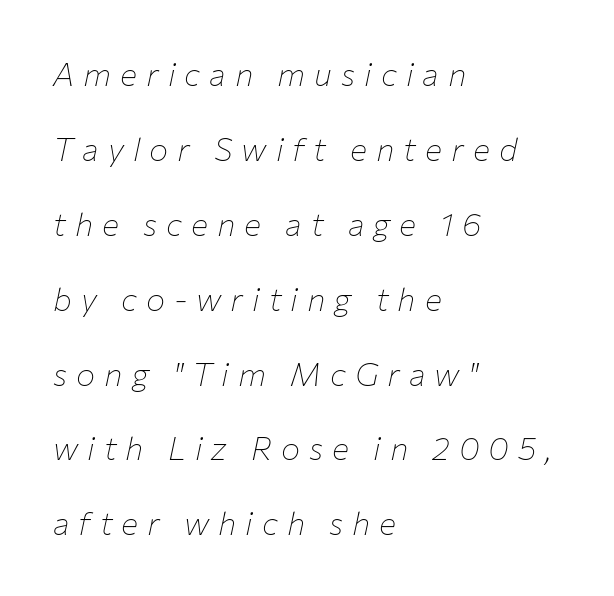
Q: Is the text bold? A: No.
Q: Is the text italic (slanted)? A: Yes, it leans right by about 12 degrees.
Q: Is the text underlined? A: No.
Q: How is the paragraph aligned? A: Left-aligned.
Q: Is the spacing between letters normal or unusually wide? A: Unusually wide.
Q: Is the spacing between lines tight, normal or loose? A: Loose.
Q: Width (condensed, normal, or wide)? A: Normal.
Q: Stroke contrast? A: Low.
Q: x-height? A: Medium.
Q: Monospaced? A: No.
